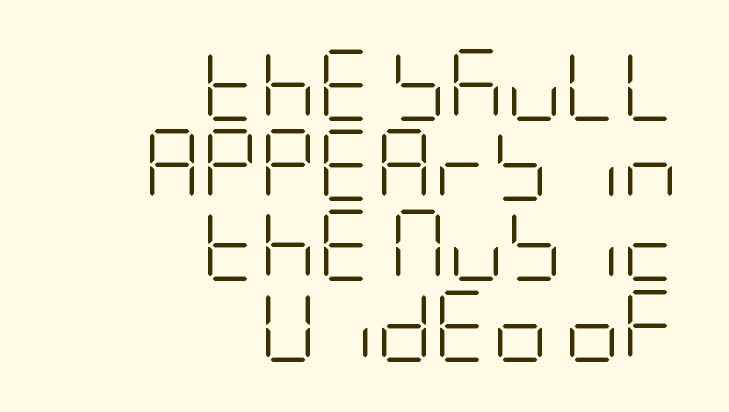
The rendering uses a small line-height, squeezing the rows. One-word summary of the alignment: right. Heaviness? Minimal to ordinary, like unemphasized prose. Has an underline been added? It has not. The letters stand straight up with perfectly vertical stems.
